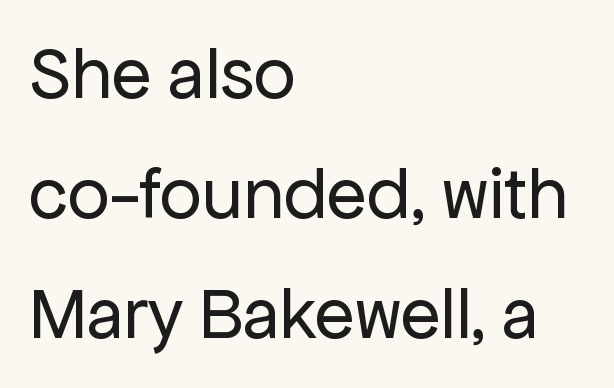
The image shows 74 px regular-weight sans-serif type, upright; set left-aligned, normal line spacing (1.62x), normal letter spacing, not underlined; low stroke contrast and a medium x-height.
